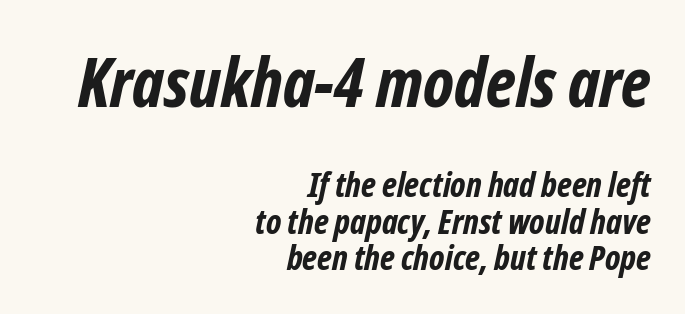
Proportional: the letters do not fall into vertical columns. You can tell from the bare stems that sans-serif type was used. Horizontal alignment here is rightward, an uncommon choice for prose. Each new line begins almost immediately beneath the previous one. Decoration check: the copy has no underline.
